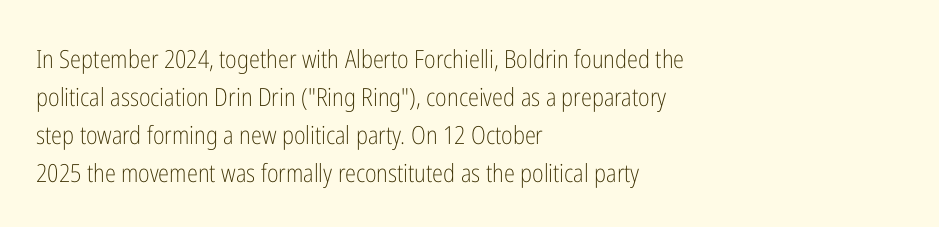
{"italic": "no", "bold": "no", "underline": "no", "align": "left", "line_spacing": "normal", "line_spacing_ratio": 1.52, "letter_spacing": "normal", "letter_spacing_em": 0.0, "glyph_px": 25}
